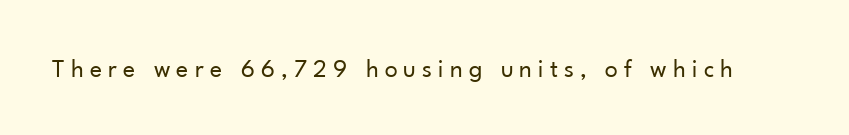
This is the regular roman posture of the typeface. This sample uses expanded letter spacing, leaving extra air between glyphs. No word sits above an underline. Ink coverage per letter is moderate at most.
